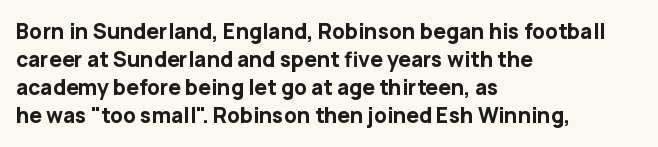
Q: Is the text bold? A: Yes.
Q: Is the text italic (slanted)? A: No, it is upright.
Q: Is the text underlined? A: No.
Q: How is the paragraph aligned? A: Left-aligned.
Q: Is the spacing between letters normal or unusually wide? A: Normal.
Q: Is the spacing between lines tight, normal or loose? A: Normal.
